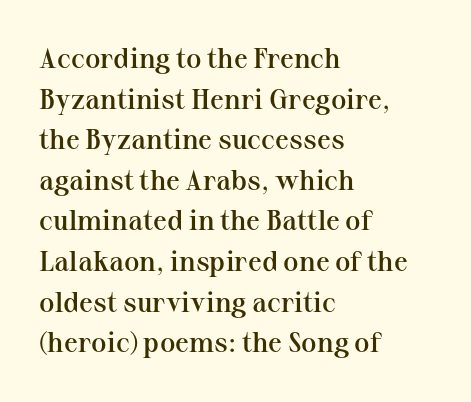
Each row of text sits above clean, open space. Alignment: flush left. These lines are rendered in a variable-pitch font. Quick note: not italic, upright.
